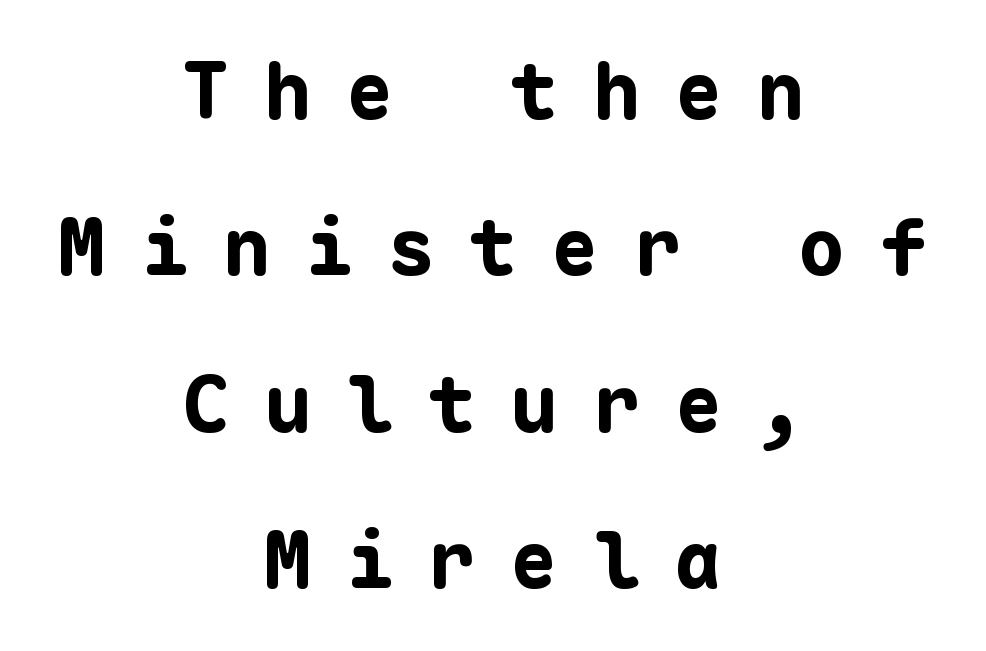
{"serif": "no", "italic": "no", "bold": "yes", "weight": "bold", "width": "normal", "stroke_contrast": "low", "x_height": "medium", "monospaced": "yes", "underline": "no", "align": "center", "line_spacing": "loose", "line_spacing_ratio": 1.98, "letter_spacing": "wide", "letter_spacing_em": 0.44, "glyph_px": 79}
